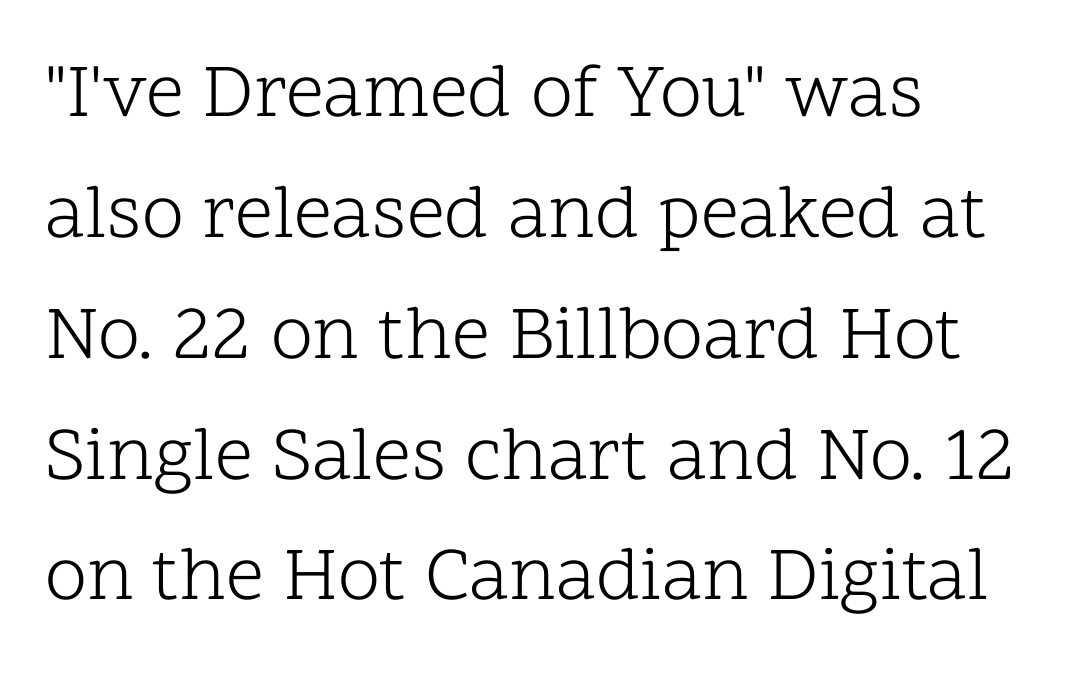
The image shows 76 px light serif type, upright; set left-aligned, normal line spacing (1.59x), normal letter spacing, not underlined; low stroke contrast and a medium x-height.
